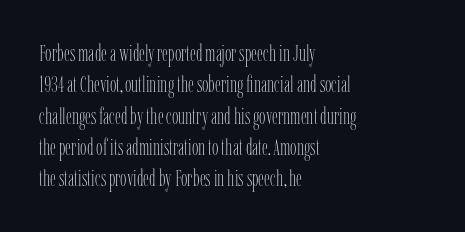
The image shows 23 px text type, upright; set left-aligned, normal line spacing (1.36x), normal letter spacing, not underlined.
